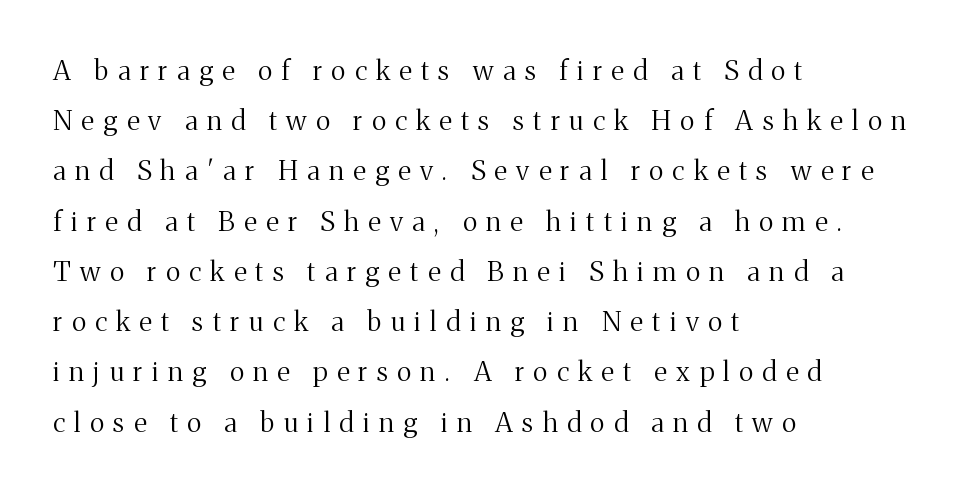
The image shows 27 px text type, upright; set left-aligned, line spacing 1.86x, unusually wide letter spacing (+0.35 em), not underlined.
